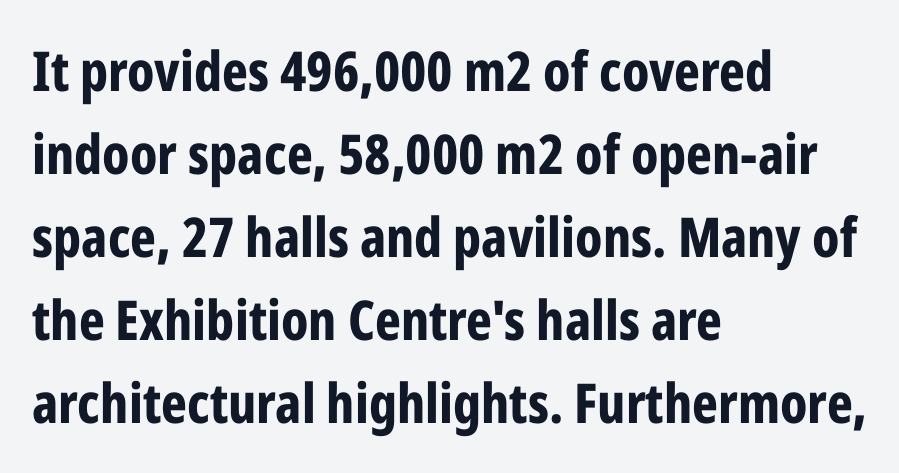
The rendering anchors every line to the left-hand side. Each new line begins a customary step beneath the previous one. Decoration check: the copy has no underline. Weight check: bold — yes, fully.
